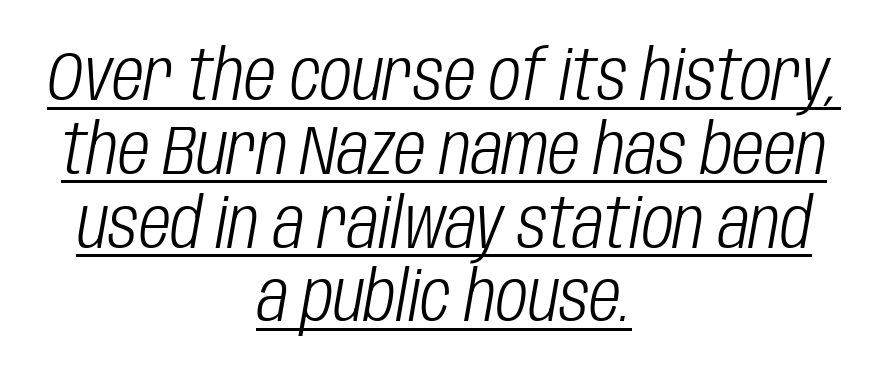
Honestly, the underline is the first thing you notice here. This sample uses an oblique cut, with every glyph tilted off the vertical. Note the varied advance widths — an 'i' is clearly narrower than an 'm'. One-word summary of the alignment: center. Very little white space separates one row of letters from the next.
